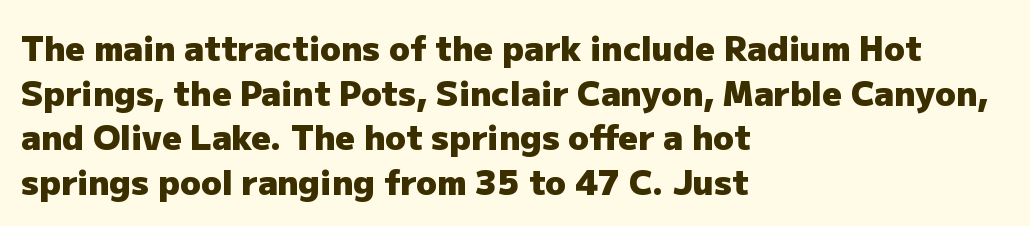
Inter-character spacing is left at the font's built-in metrics. Honestly, there is no underline to notice here at all. One glance says typical: line gaps are just what's usual. Posture: upright roman. Strokes here are thick enough to call this a true bold.
